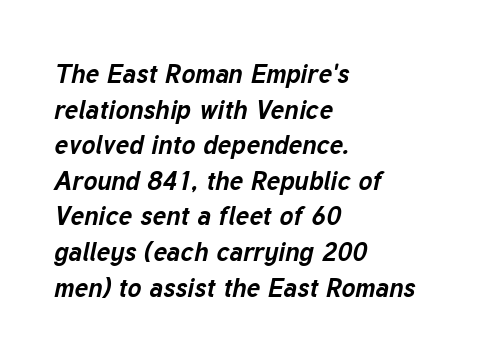
{"italic": "yes", "lean": "right", "slant_degrees": 12, "bold": "yes", "underline": "no", "align": "left", "line_spacing": "normal", "line_spacing_ratio": 1.37, "letter_spacing": "normal", "letter_spacing_em": 0.0, "glyph_px": 26}
